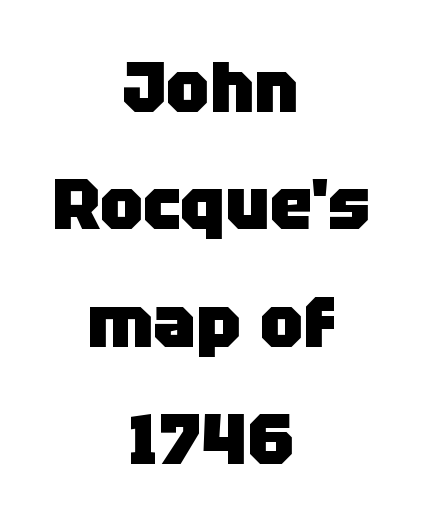
Q: Is the text bold? A: Yes.
Q: Is the text italic (slanted)? A: No, it is upright.
Q: Is the typeface a serif or a sans-serif typeface? A: Sans-serif.
Q: Is the text underlined? A: No.
Q: How is the paragraph aligned? A: Centered.
Q: Is the spacing between letters normal or unusually wide? A: Normal.
Q: Is the spacing between lines tight, normal or loose? A: Normal.
Q: Width (condensed, normal, or wide)? A: Normal.
Q: Stroke contrast? A: Low.
Q: x-height? A: Large.
Q: Monospaced? A: No.
